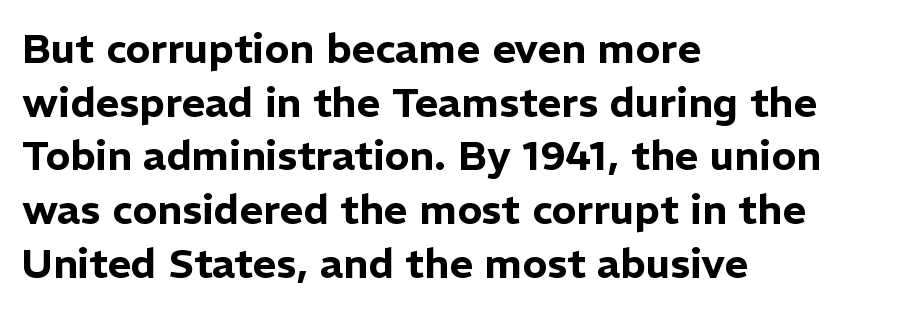
The image shows 41 px sans-serif type, upright; set left-aligned, normal line spacing (1.31x), normal letter spacing, not underlined; low stroke contrast and a medium x-height.
